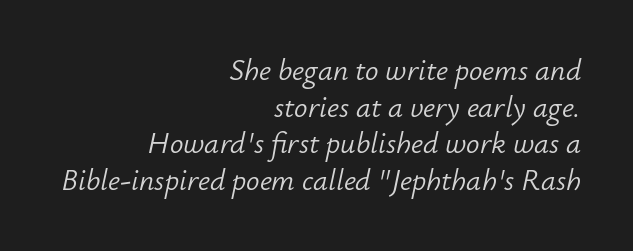
Q: Is the text bold? A: No.
Q: Is the text italic (slanted)? A: Yes, it leans right by about 12 degrees.
Q: Is the text underlined? A: No.
Q: How is the paragraph aligned? A: Right-aligned.
Q: Is the spacing between letters normal or unusually wide? A: Normal.
Q: Width (condensed, normal, or wide)? A: Normal.
Q: Stroke contrast? A: Low.
Q: x-height? A: Small.
Q: Monospaced? A: No.
